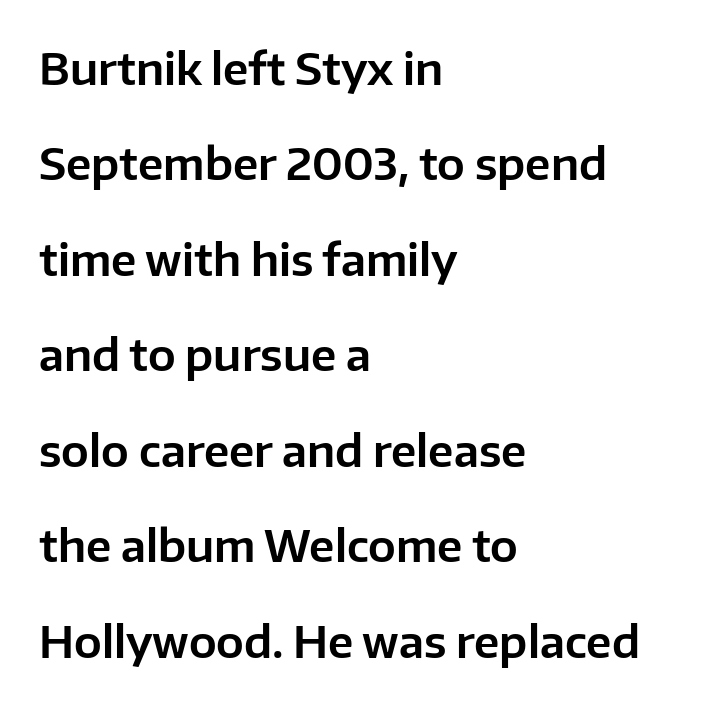
{"serif": "no", "italic": "no", "width": "normal", "stroke_contrast": "low", "x_height": "medium", "monospaced": "no", "underline": "no", "align": "left", "line_spacing": "loose", "line_spacing_ratio": 2.17, "letter_spacing": "normal", "letter_spacing_em": 0.0, "glyph_px": 44}
